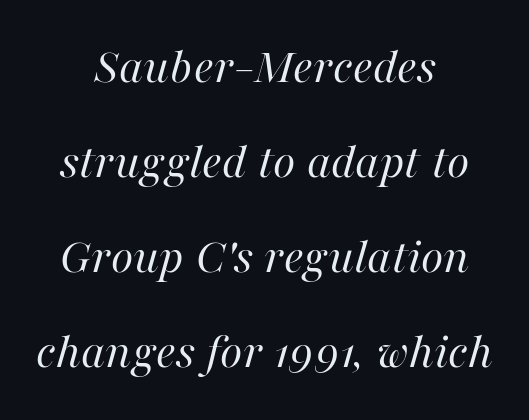
Decoration check: the copy has no underline. Is the letter spacing exaggerated? No — it looks like the ordinary default. The rendering uses natural spacing where letterforms have individual widths. Stems and bowls with no extra thickness — not bold. Emphasis-style slanted type is in use.
